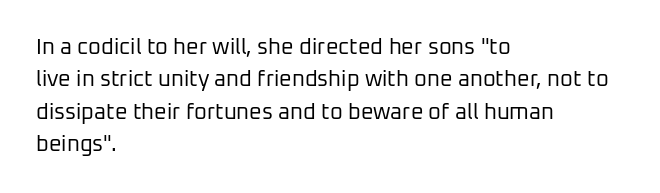
Q: Is the text bold? A: No.
Q: Is the text italic (slanted)? A: No, it is upright.
Q: Is the text underlined? A: No.
Q: How is the paragraph aligned? A: Left-aligned.
Q: Is the spacing between letters normal or unusually wide? A: Normal.
Q: Is the spacing between lines tight, normal or loose? A: Normal.
